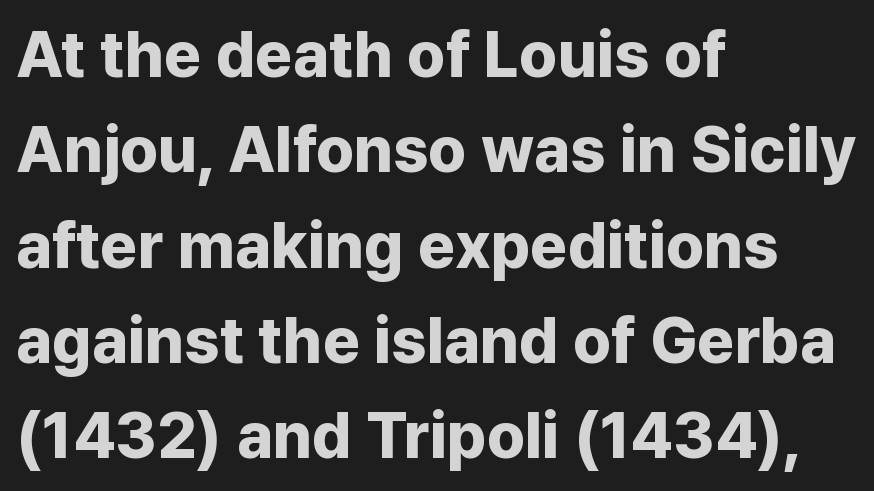
Its strokes are broad and dark, the hallmark of bold type. Look at the bottom of the vertical strokes: they stop flat, with no serifs. The passage shown has conventional tracking throughout. Character widths vary here, with narrow letters taking less room than wide ones. Descender tails drop into unmarked territory. No italicization has been applied; the sample stays upright.
